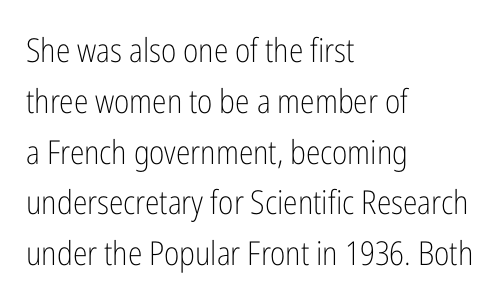
The image shows 33 px light, condensed sans-serif type, upright; set left-aligned, normal line spacing (1.54x), normal letter spacing, not underlined; low stroke contrast and a medium x-height.
